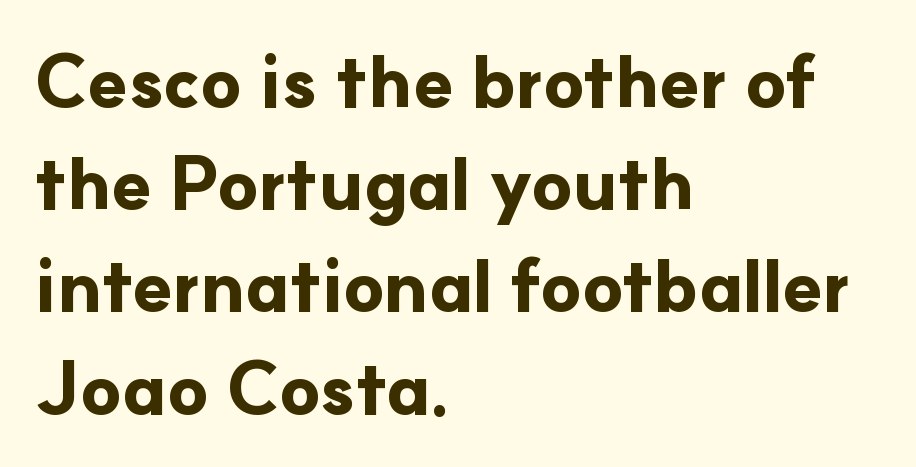
Whoever set this chose a conventional vertical rhythm. Think of a printed novel: that variable character pitch is what you see here. The typography opts for an upright posture over an oblique one. Line beginnings align vertically; line endings do not.
